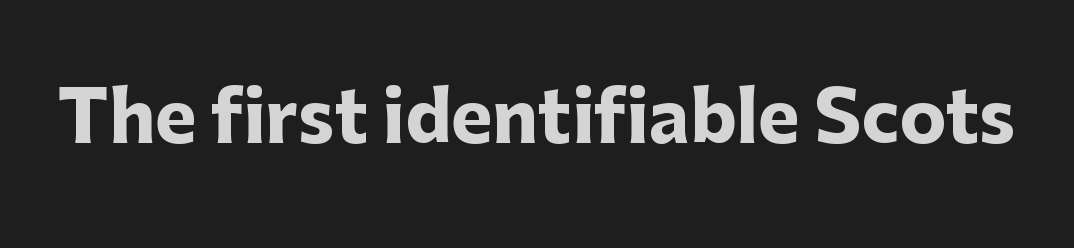
Q: Is the text bold? A: Yes.
Q: Is the text italic (slanted)? A: No, it is upright.
Q: Is the typeface a serif or a sans-serif typeface? A: Sans-serif.
Q: Is the text underlined? A: No.
Q: Is the spacing between letters normal or unusually wide? A: Normal.
Q: Width (condensed, normal, or wide)? A: Normal.
Q: Stroke contrast? A: Low.
Q: x-height? A: Medium.
Q: Monospaced? A: No.
